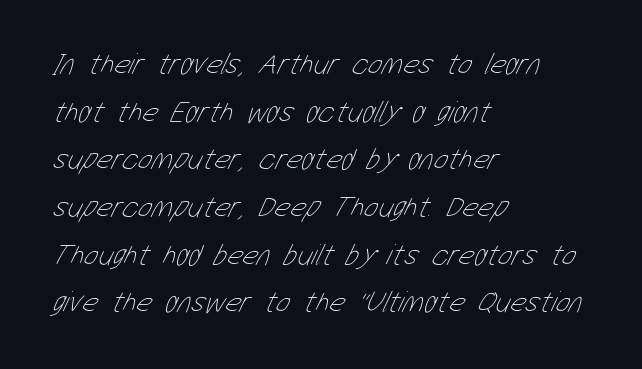
Q: Is the text bold? A: No.
Q: Is the text underlined? A: No.
Q: How is the paragraph aligned? A: Left-aligned.
Q: Is the spacing between letters normal or unusually wide? A: Normal.
Q: Is the spacing between lines tight, normal or loose? A: Normal.
Q: Width (condensed, normal, or wide)? A: Condensed.
Q: Stroke contrast? A: Low.
Q: x-height? A: Medium.
Q: Monospaced? A: No.
